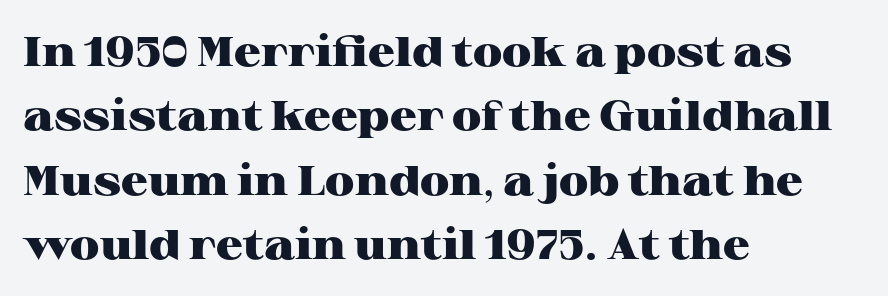
The image shows 42 px heavy, wide serif type, upright; set left-aligned, normal line spacing (1.53x), normal letter spacing, not underlined; high stroke contrast and a medium x-height.
